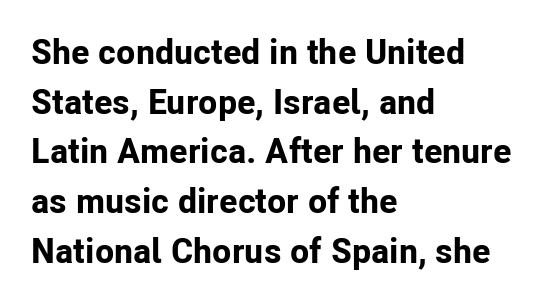
Q: Is the text bold? A: Yes.
Q: Is the text italic (slanted)? A: No, it is upright.
Q: Is the typeface a serif or a sans-serif typeface? A: Sans-serif.
Q: Is the text underlined? A: No.
Q: How is the paragraph aligned? A: Left-aligned.
Q: Is the spacing between letters normal or unusually wide? A: Normal.
Q: Is the spacing between lines tight, normal or loose? A: Normal.
Q: Width (condensed, normal, or wide)? A: Normal.
Q: Stroke contrast? A: Low.
Q: x-height? A: Medium.
Q: Monospaced? A: No.
